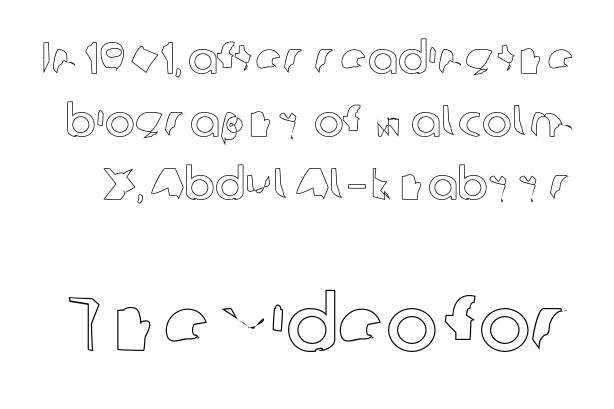
Q: Is the text italic (slanted)? A: No, it is upright.
Q: Is the text underlined? A: No.
Q: Is the spacing between letters normal or unusually wide? A: Normal.
Q: Is the spacing between lines tight, normal or loose? A: Normal.
Q: Which block of text is set in a larger size, the first (top) or the second (bottom)? A: The second (bottom) one.
Q: Width (condensed, normal, or wide)? A: Normal.
Q: x-height? A: Medium.
Q: Monospaced? A: No.
